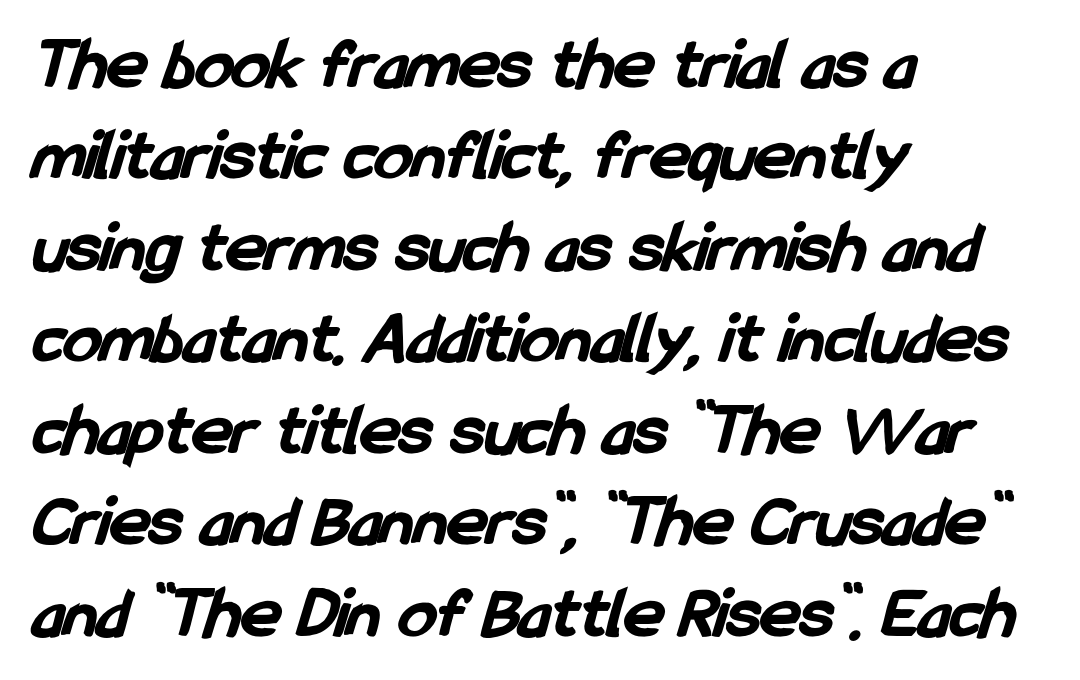
This rendering employs a face without finishing strokes, i.e., a sans-serif. Emphasis by weight is at full strength: bold. What stands out about the letter spacing? Nothing — it is the standard amount. Proportional: the letters do not fall into vertical columns.
